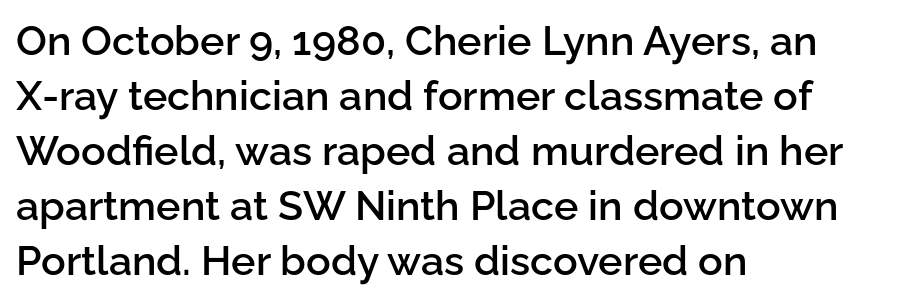
Think of a printed novel: that variable character pitch is what you see here. A normal amount of white space separates one row of letters from the next. The glyphs in this specimen are sans serif. A semibold gives these letters moderate extra thickness, short of bold.
